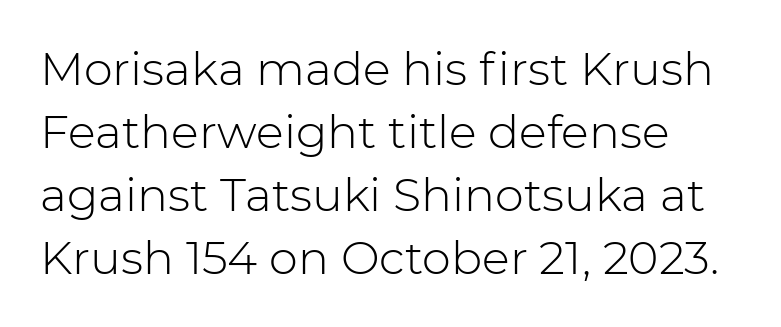
The font's upright variant was chosen for this text. Rows of type keep a routine distance in the vertical direction. Think of a printed novel: that variable character pitch is what you see here. Short and long lines alike share a common starting point at left. Check the space under the baseline: it is left empty. The letterforms sit shoulder to shoulder at normal distance.
